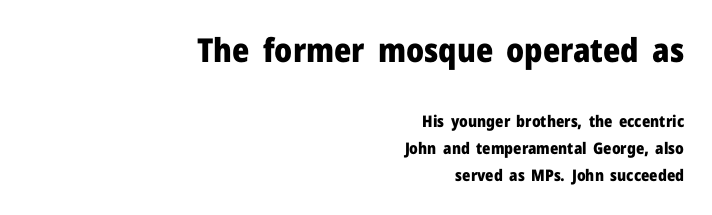
Q: Is the text bold? A: Yes.
Q: Is the text italic (slanted)? A: No, it is upright.
Q: Is the typeface a serif or a sans-serif typeface? A: Sans-serif.
Q: Is the text underlined? A: No.
Q: How is the paragraph aligned? A: Right-aligned.
Q: Is the spacing between letters normal or unusually wide? A: Normal.
Q: Is the spacing between lines tight, normal or loose? A: Normal.
Q: Which block of text is set in a larger size, the first (top) or the second (bottom)? A: The first (top) one.
Q: Width (condensed, normal, or wide)? A: Normal.
Q: Stroke contrast? A: Low.
Q: x-height? A: Medium.
Q: Monospaced? A: No.
